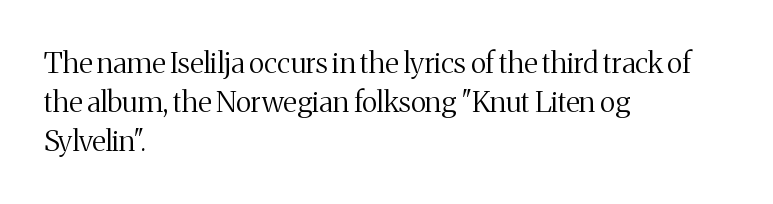
The image shows 29 px regular-weight serif type, upright; set left-aligned, normal line spacing (1.35x), normal letter spacing, not underlined; medium stroke contrast and a medium x-height.
